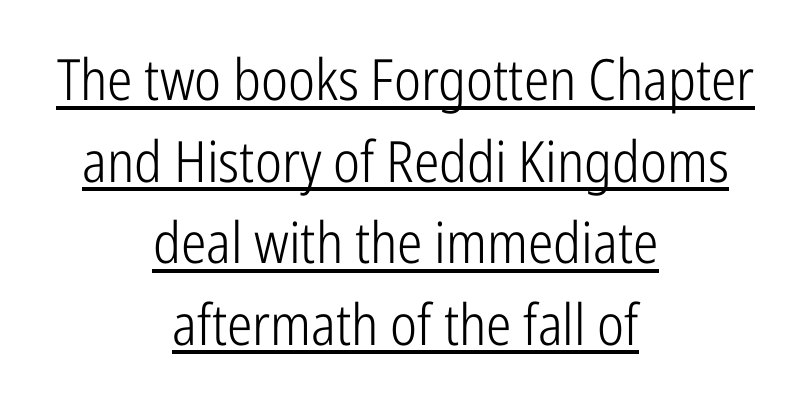
Q: Is the text bold? A: No.
Q: Is the text italic (slanted)? A: No, it is upright.
Q: Is the typeface a serif or a sans-serif typeface? A: Sans-serif.
Q: Is the text underlined? A: Yes.
Q: How is the paragraph aligned? A: Centered.
Q: Is the spacing between letters normal or unusually wide? A: Normal.
Q: Is the spacing between lines tight, normal or loose? A: Normal.
Q: Width (condensed, normal, or wide)? A: Condensed.
Q: Stroke contrast? A: Low.
Q: x-height? A: Medium.
Q: Monospaced? A: No.
